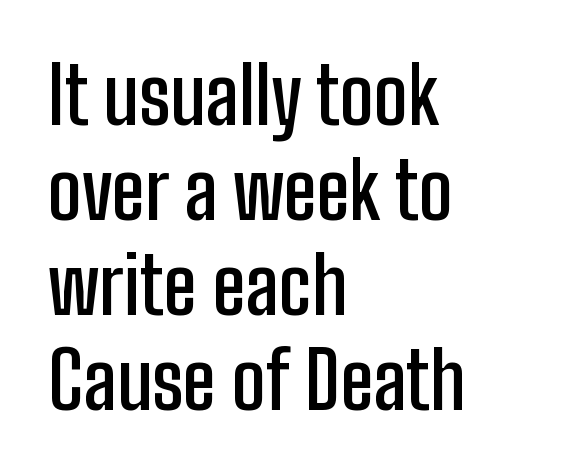
Bare-footed words on every line. Look at the bottom of the vertical strokes: they stop flat, with no serifs. Is this a fixed-width face? No — the glyphs have proportional, varying widths. Leftover space on each line is placed entirely after the last word.
